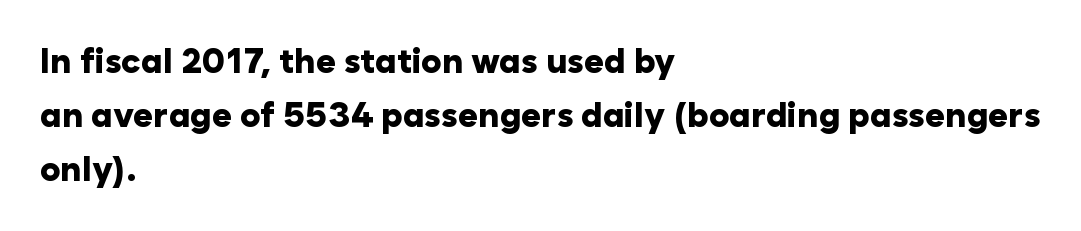
{"serif": "no", "italic": "no", "bold": "yes", "weight": "heavy", "width": "normal", "stroke_contrast": "low", "x_height": "medium", "monospaced": "no", "underline": "no", "align": "left", "line_spacing": "normal", "line_spacing_ratio": 1.59, "letter_spacing": "normal", "letter_spacing_em": 0.0, "glyph_px": 34}
